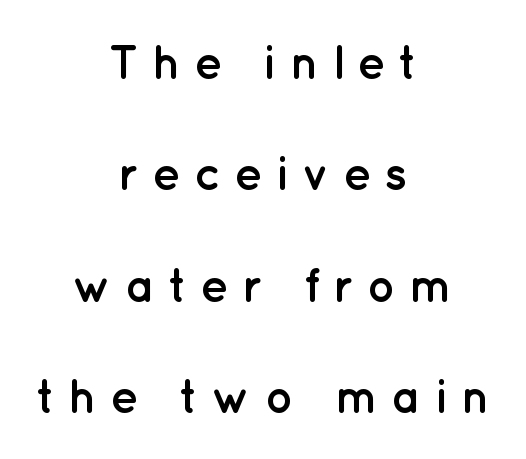
The image shows 47 px semibold sans-serif type, upright; set centered, loose line spacing (2.37x), unusually wide letter spacing (+0.28 em), not underlined; low stroke contrast and a medium x-height.
